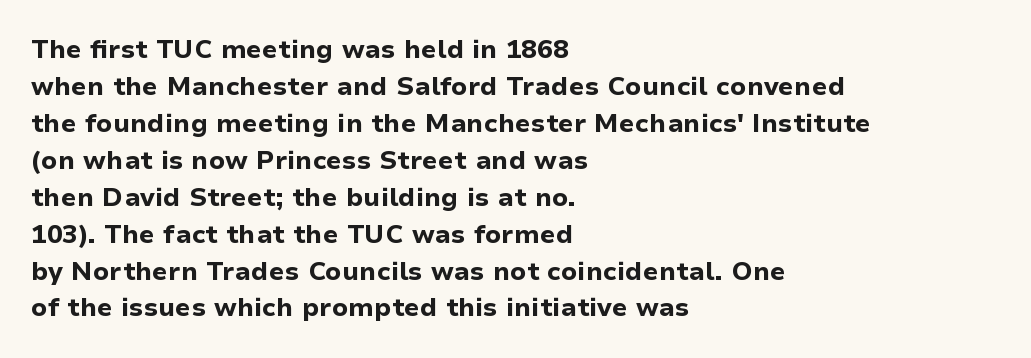
These words are printed bold, with thick strokes throughout. Between one letter and the next there's only the usual sliver of space. The letters stand straight up with perfectly vertical stems. The rendering anchors every line to the left-hand side. The leading is moderate, giving the passage an even texture.
